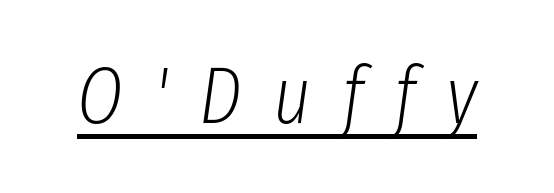
Each letter keeps its own natural width here, so spacing adapts to shape. Designer's note — italics engaged. Weight class: somewhere from thin through regular. Honestly, the underline is the first thing you notice here. The tracking jumps out immediately: characters are airy and widely separated.
